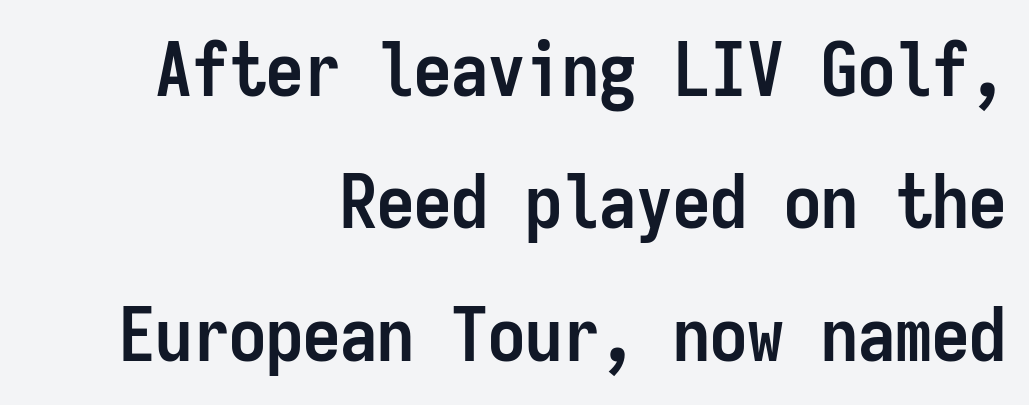
Q: Is the text bold? A: Yes.
Q: Is the text italic (slanted)? A: No, it is upright.
Q: Is the typeface a serif or a sans-serif typeface? A: Sans-serif.
Q: Is the text underlined? A: No.
Q: How is the paragraph aligned? A: Right-aligned.
Q: Is the spacing between letters normal or unusually wide? A: Normal.
Q: Width (condensed, normal, or wide)? A: Condensed.
Q: Stroke contrast? A: Low.
Q: x-height? A: Medium.
Q: Monospaced? A: Yes.
